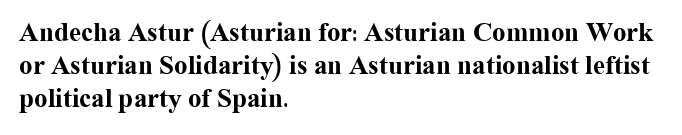
The image shows 27 px bold type, upright; set left-aligned, line spacing 1.22x, normal letter spacing, not underlined.
